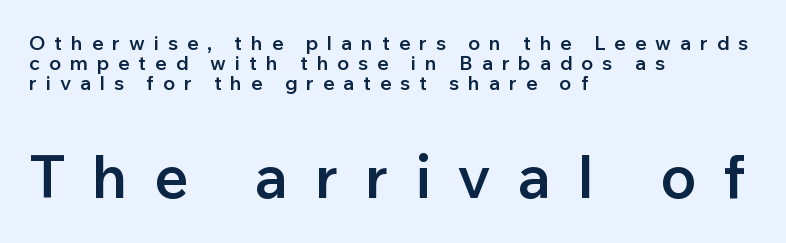
Q: Is the text bold? A: Semi-bold.
Q: Is the text italic (slanted)? A: No, it is upright.
Q: Is the typeface a serif or a sans-serif typeface? A: Sans-serif.
Q: Is the text underlined? A: No.
Q: How is the paragraph aligned? A: Left-aligned.
Q: Is the spacing between letters normal or unusually wide? A: Unusually wide.
Q: Is the spacing between lines tight, normal or loose? A: Tight.
Q: Which block of text is set in a larger size, the first (top) or the second (bottom)? A: The second (bottom) one.
Q: Width (condensed, normal, or wide)? A: Normal.
Q: Stroke contrast? A: Low.
Q: x-height? A: Medium.
Q: Monospaced? A: No.
